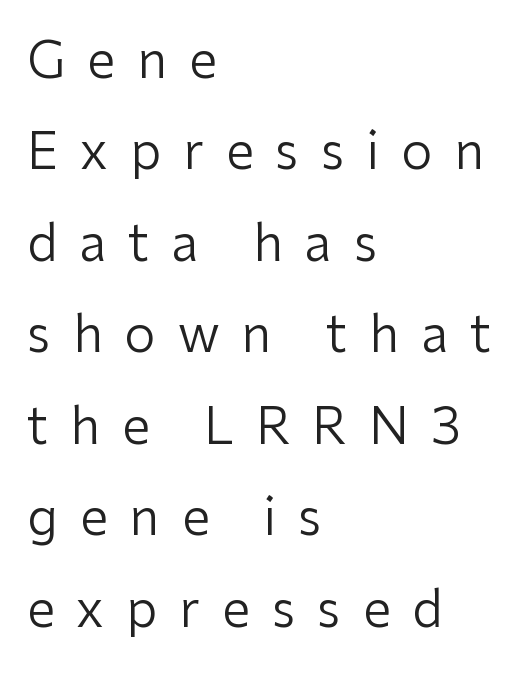
The image shows 50 px regular-weight sans-serif type, upright; set left-aligned, line spacing 1.83x, unusually wide letter spacing (+0.44 em), not underlined; low stroke contrast and a medium x-height.
